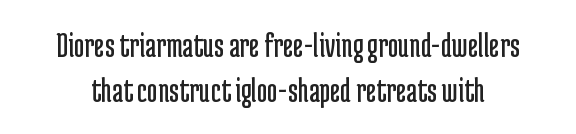
{"serif": "no", "italic": "no", "bold": "no", "weight": "regular", "width": "condensed", "stroke_contrast": "low", "x_height": "medium", "monospaced": "no", "underline": "no", "line_spacing_ratio": 1.24, "letter_spacing": "normal", "letter_spacing_em": 0.0, "glyph_px": 36}
